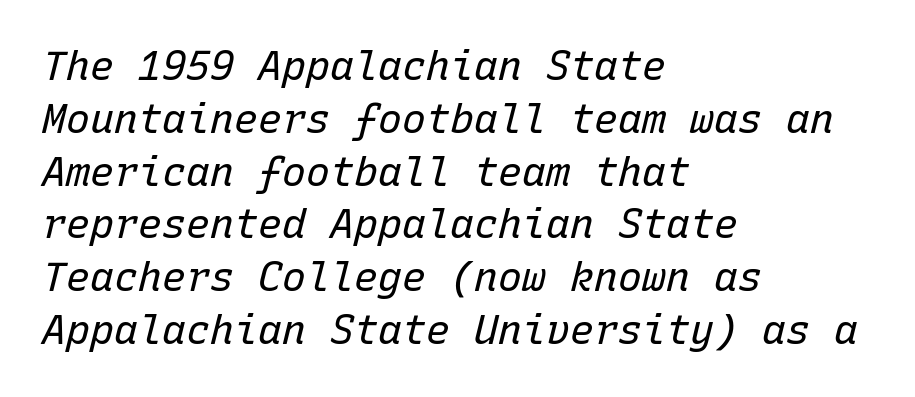
The image shows 40 px regular-weight type, italic (leaning right), monospaced; set left-aligned, normal line spacing (1.32x), normal letter spacing, not underlined; low stroke contrast and a medium x-height.
